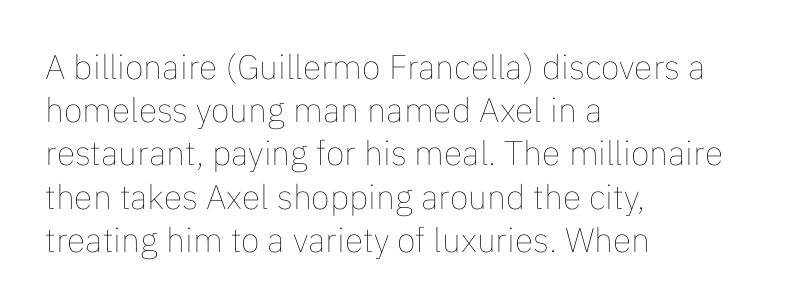
{"italic": "no", "bold": "no", "weight": "thin", "width": "normal", "stroke_contrast": "low", "x_height": "medium", "monospaced": "no", "underline": "no", "align": "left", "line_spacing": "normal", "line_spacing_ratio": 1.27, "letter_spacing": "normal", "letter_spacing_em": 0.0, "glyph_px": 34}
